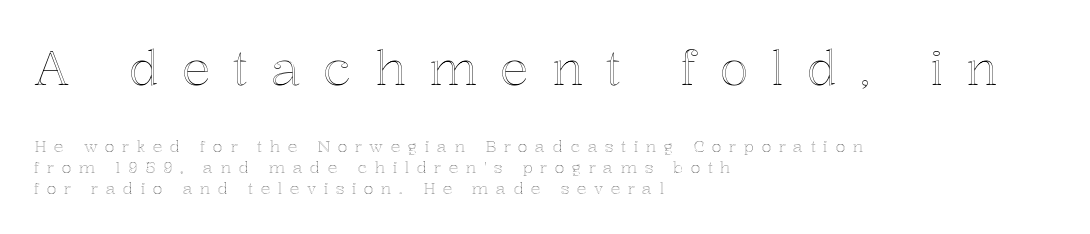
These lines stack with their left ends in a neat column. The type sits square on the baseline with zero lean. Spacing verdict: proportional, widths tailored to each character. Lines of text with bare space underneath.
